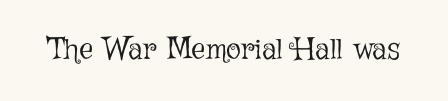
Q: Is the text bold? A: No.
Q: Is the text italic (slanted)? A: No, it is upright.
Q: Is the text underlined? A: No.
Q: Is the spacing between letters normal or unusually wide? A: Normal.
Q: Width (condensed, normal, or wide)? A: Normal.
Q: Stroke contrast? A: Low.
Q: x-height? A: Medium.
Q: Monospaced? A: No.
